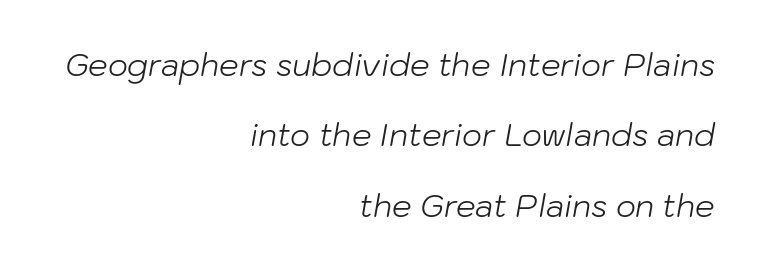
If you measured baseline to baseline, you'd find a long distance. Every row of glyphs terminates at an identical x-position on the right. The cut favours lightness, reaching ordinary text weight at its darkest. Bare-footed words on every line. Observe the lean: these are italic letterforms.
